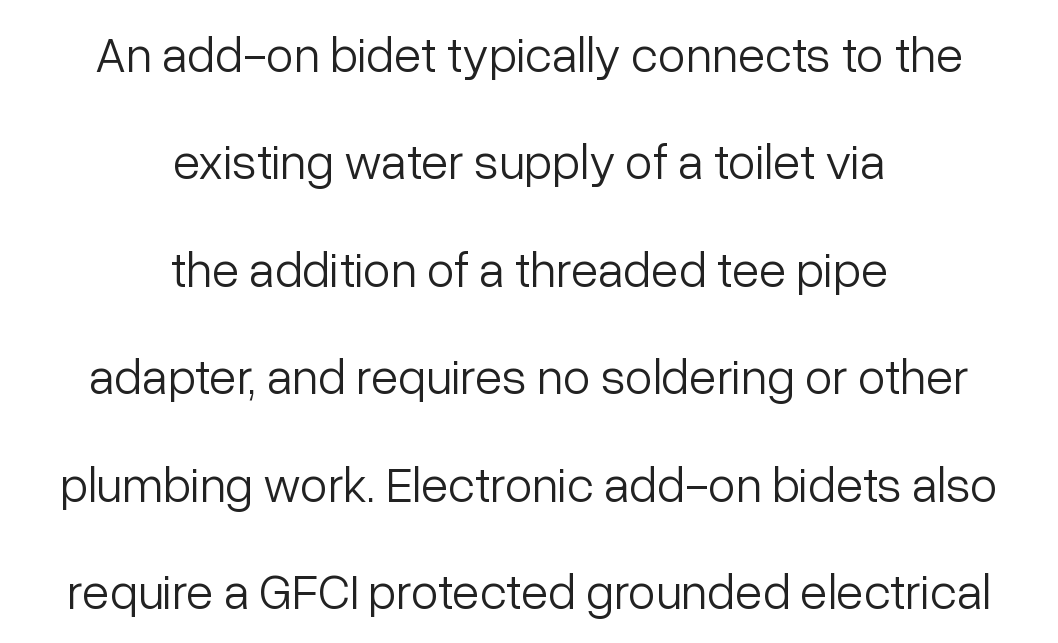
The leading is generous, giving the passage an open texture. Descenders are the only things crossing below the line. Font category for this specimen: sans-serif. Observe the ordinary spacing: letters are neighbours, not strangers.
